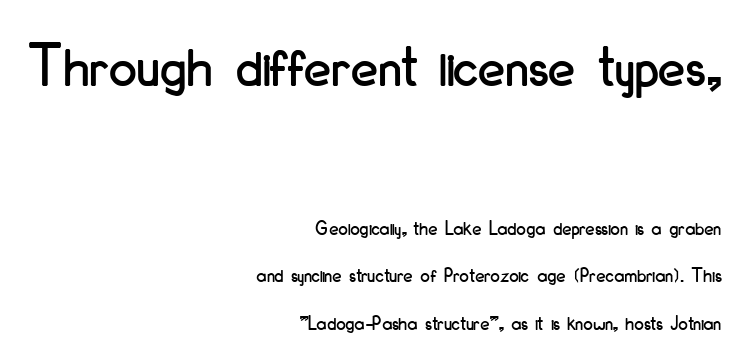
The image shows 62 px condensed sans-serif type, upright; set right-aligned, loose line spacing (2.26x), normal letter spacing, not underlined; the first (top) block is 2.95x larger; low stroke contrast and a small x-height.
